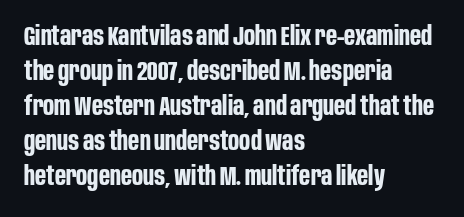
{"italic": "no", "bold": "yes", "underline": "no", "align": "left", "line_spacing": "normal", "line_spacing_ratio": 1.35, "letter_spacing": "normal", "letter_spacing_em": 0.0, "glyph_px": 26}
